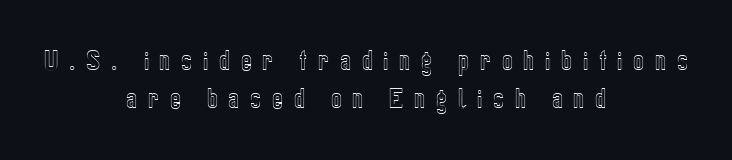
Students, note that the glyphs here are deliberately spaced far apart. Centered paragraph, ragged on both sides. The rows are spaced the way most documents space them. No italicization has been applied; the sample stays upright.
